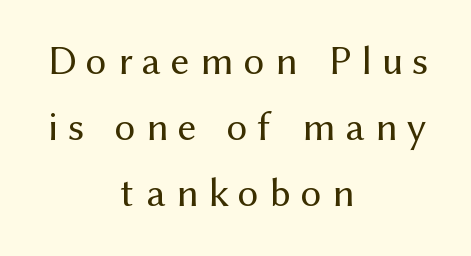
Q: Is the text bold? A: No.
Q: Is the text italic (slanted)? A: No, it is upright.
Q: Is the typeface a serif or a sans-serif typeface? A: Sans-serif.
Q: Is the text underlined? A: No.
Q: How is the paragraph aligned? A: Centered.
Q: Is the spacing between letters normal or unusually wide? A: Unusually wide.
Q: Is the spacing between lines tight, normal or loose? A: Normal.
Q: Width (condensed, normal, or wide)? A: Normal.
Q: Stroke contrast? A: Medium.
Q: x-height? A: Medium.
Q: Monospaced? A: No.
